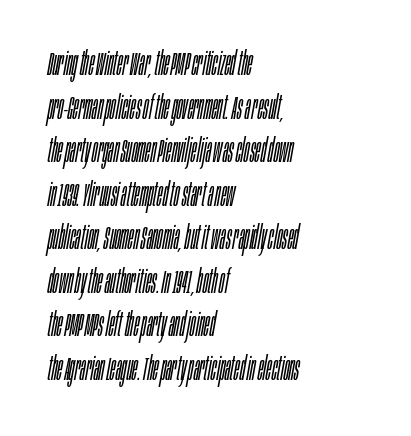
The image shows 33 px light, condensed type, italic (leaning right); set left-aligned, normal line spacing (1.32x), normal letter spacing, not underlined; low stroke contrast and a large x-height.
